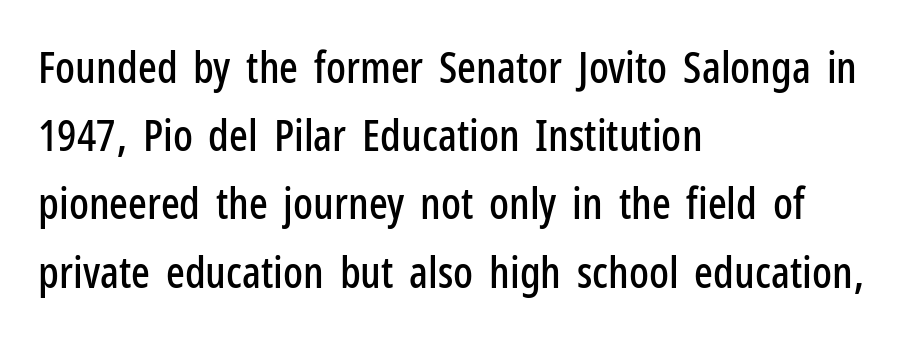
The image shows 44 px condensed sans-serif type, upright; set left-aligned, normal line spacing (1.55x), normal letter spacing, not underlined; low stroke contrast and a medium x-height.
